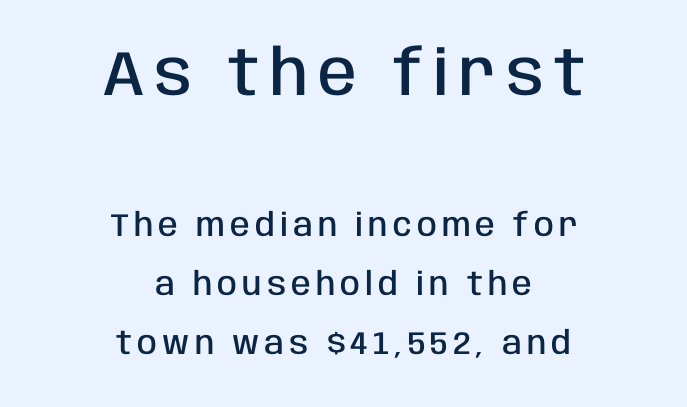
The image shows 63 px semibold, condensed sans-serif type, upright; set centered, line spacing 1.84x, not underlined; the first (top) block is 1.97x larger; low stroke contrast and a large x-height.
